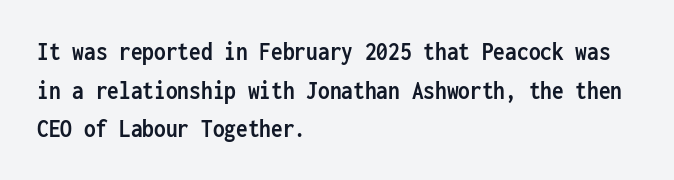
Leading: standard. Glyph-to-glyph distance matches everyday printed text. The face used here has the dense, thick strokes of a bold. These lines stack with their left ends in a neat column.
